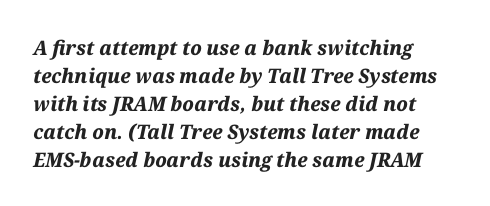
Decoration check: the copy has no underline. Nobody touched the tracking dial on this one. Slant detected: the letters are inclined. These words are printed bold, with thick strokes throughout. One-word summary of the alignment: left. A typesetter would call this leading conventional body-copy spacing.
